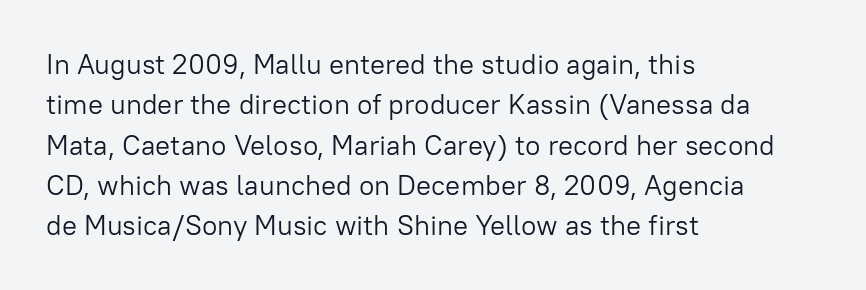
{"serif": "no", "italic": "no", "bold": "no", "weight": "light", "width": "normal", "stroke_contrast": "low", "x_height": "medium", "monospaced": "no", "underline": "no", "align": "left", "line_spacing": "normal", "line_spacing_ratio": 1.44, "letter_spacing": "normal", "letter_spacing_em": 0.0, "glyph_px": 28}
